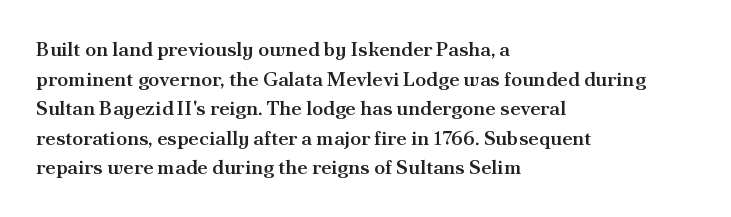
The image shows 20 px text type, upright; set left-aligned, normal line spacing (1.48x), normal letter spacing, not underlined.
